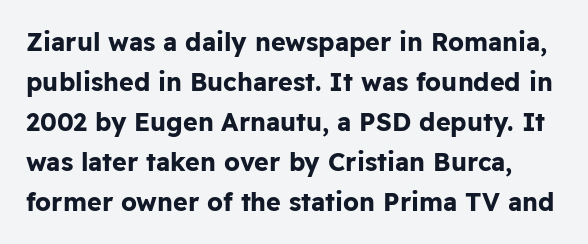
Q: Is the text bold? A: Yes.
Q: Is the text italic (slanted)? A: No, it is upright.
Q: Is the text underlined? A: No.
Q: Is the spacing between letters normal or unusually wide? A: Normal.
Q: Is the spacing between lines tight, normal or loose? A: Normal.
